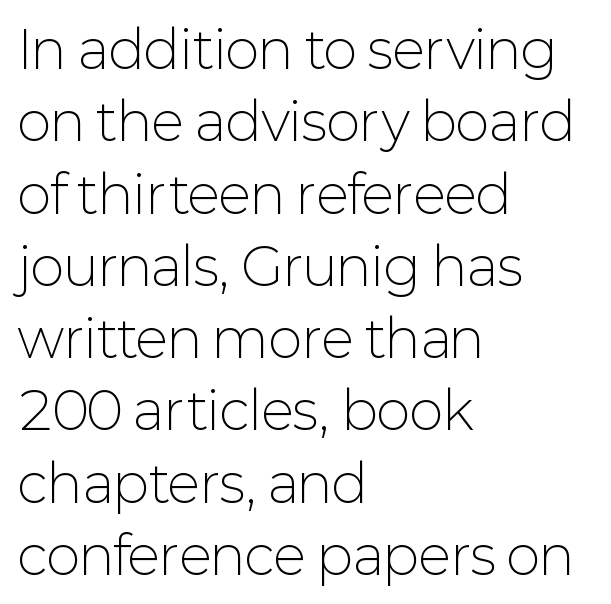
{"serif": "no", "italic": "no", "bold": "no", "weight": "light", "width": "normal", "stroke_contrast": "low", "x_height": "medium", "monospaced": "no", "underline": "no", "align": "left", "line_spacing": "normal", "line_spacing_ratio": 1.39, "letter_spacing": "normal", "letter_spacing_em": 0.0, "glyph_px": 52}
